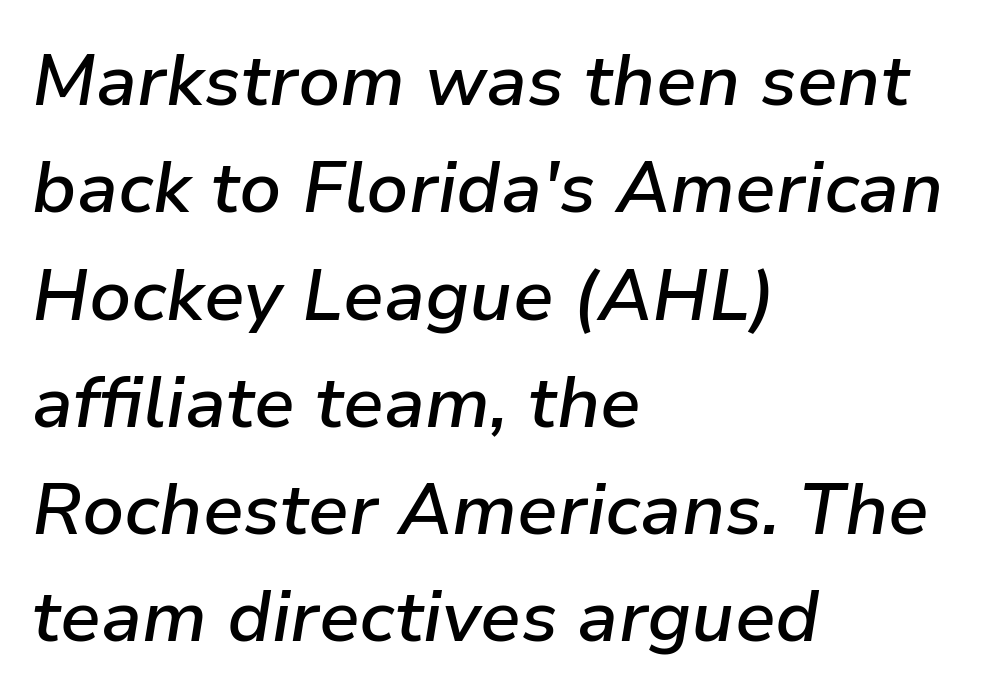
Observe the ordinary spacing: letters are neighbours, not strangers. Every letter is mildly thick-stroked: semibold rather than bold. Line beginnings align vertically; line endings do not. Varying glyph widths throughout — classic text-font behaviour. Observe the lean: these are italic letterforms.
